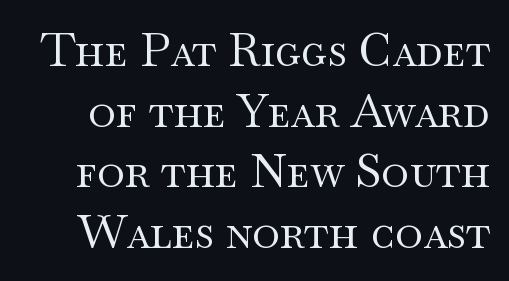
The image shows 47 px regular-weight, wide serif type, upright; set normal line spacing (1.29x), normal letter spacing, not underlined; medium stroke contrast and a small x-height.
